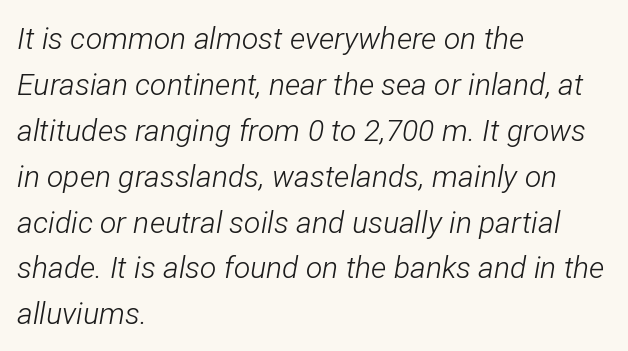
{"italic": "yes", "lean": "right", "slant_degrees": 12, "bold": "no", "weight": "light", "width": "condensed", "stroke_contrast": "low", "x_height": "medium", "monospaced": "no", "underline": "no", "align": "left", "line_spacing": "normal", "line_spacing_ratio": 1.53, "letter_spacing": "normal", "letter_spacing_em": 0.0, "glyph_px": 30}
